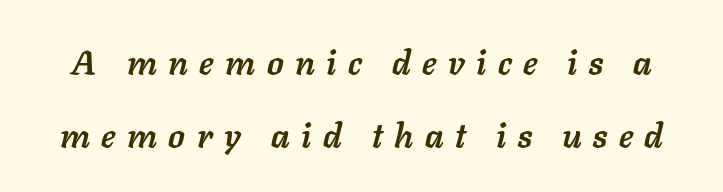
{"italic": "yes", "lean": "right", "slant_degrees": 11, "bold": "yes", "weight": "semibold", "width": "normal", "stroke_contrast": "low", "x_height": "medium", "monospaced": "no", "underline": "no", "line_spacing": "loose", "line_spacing_ratio": 2.15, "letter_spacing": "wide", "letter_spacing_em": 0.34, "glyph_px": 34}
